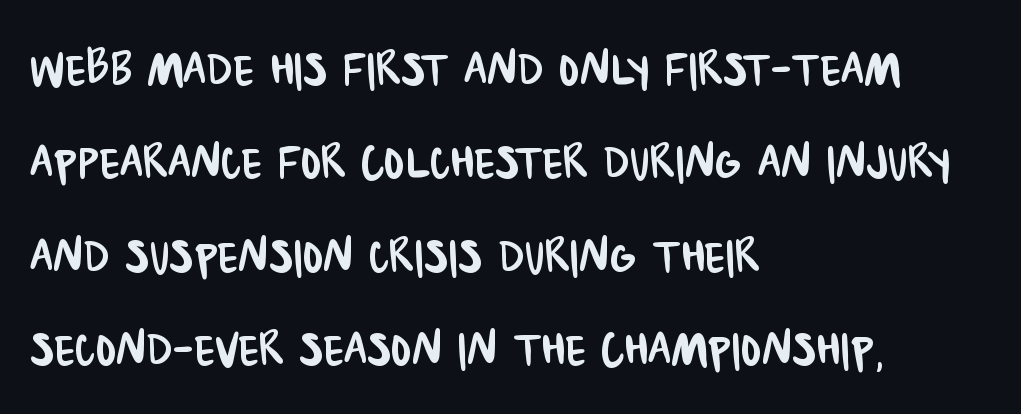
The image shows 61 px condensed sans-serif type; set left-aligned, normal line spacing (1.53x), normal letter spacing, not underlined; low stroke contrast and a large x-height.
